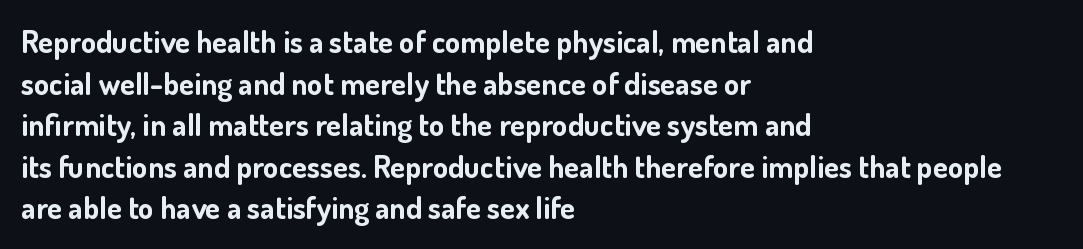
{"serif": "no", "italic": "no", "bold": "yes", "weight": "bold", "width": "normal", "stroke_contrast": "low", "x_height": "small", "monospaced": "no", "underline": "no", "align": "left", "line_spacing": "normal", "line_spacing_ratio": 1.34, "letter_spacing": "normal", "letter_spacing_em": 0.0, "glyph_px": 31}
